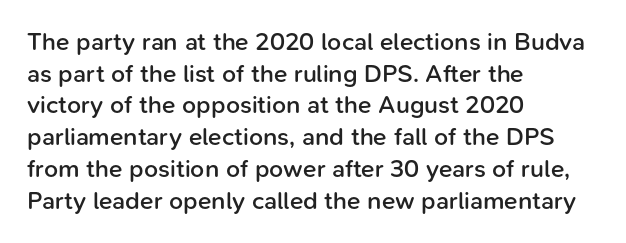
A semibold gives these letters moderate extra thickness, short of bold. The vertical gap from one line to the next is medium. The axis of the letterforms is exactly vertical. A typesetter would call this zero additional tracking. Plain, unruled lines of type. Leftover space on each line is placed entirely after the last word.
